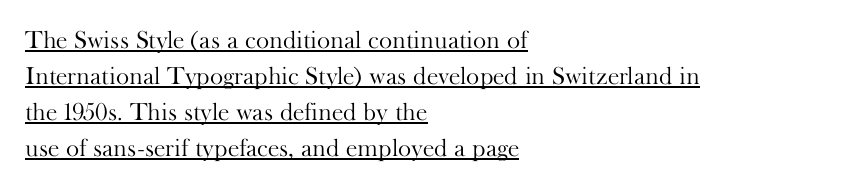
{"italic": "no", "bold": "no", "underline": "yes", "align": "left", "line_spacing": "normal", "line_spacing_ratio": 1.44, "letter_spacing": "normal", "letter_spacing_em": 0.0, "glyph_px": 25}
